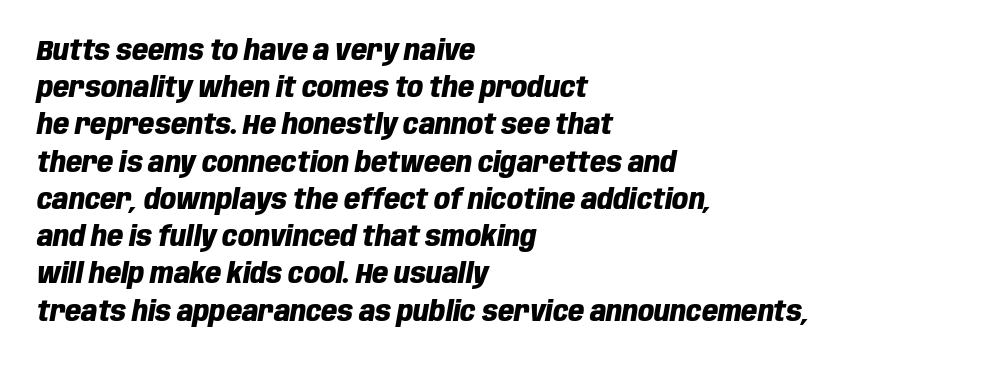
{"italic": "yes", "lean": "right", "slant_degrees": 10, "bold": "yes", "weight": "heavy", "width": "condensed", "stroke_contrast": "low", "x_height": "large", "monospaced": "no", "underline": "no", "align": "left", "line_spacing": "normal", "line_spacing_ratio": 1.33, "letter_spacing": "normal", "letter_spacing_em": 0.0, "glyph_px": 28}
